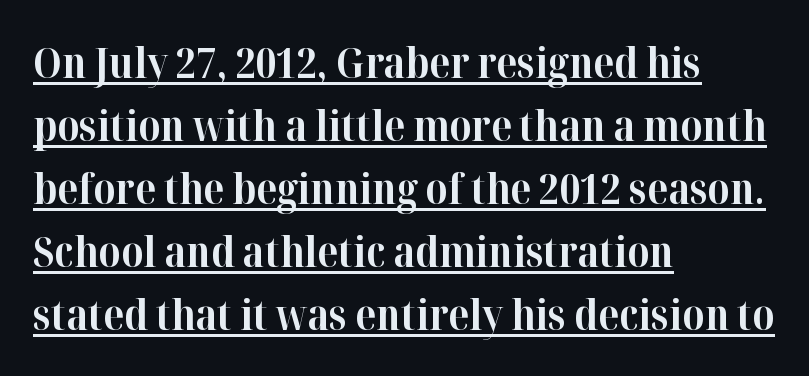
The letters advance in unequal steps, a hallmark of proportional type. The passage shown is typeset with a serif family. One-word summary of the alignment: left. A typesetter would mark this as roman, not italic.
